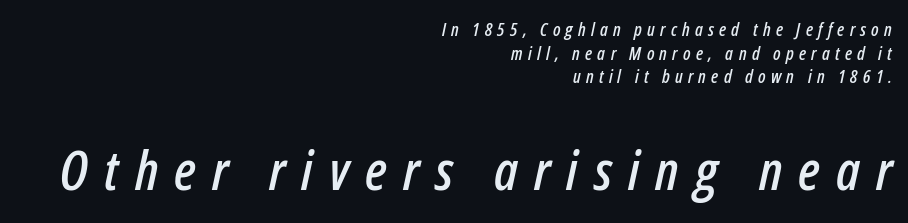
The image shows 55 px condensed type, italic (leaning right); set right-aligned, normal line spacing (1.31x), unusually wide letter spacing (+0.29 em), not underlined; the second (bottom) block is 3.06x larger; low stroke contrast and a medium x-height.
